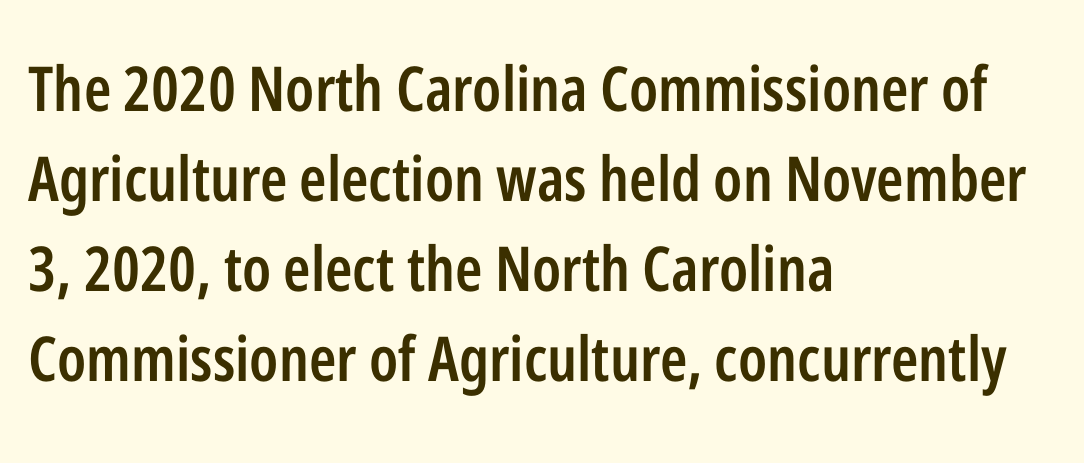
Q: Is the text bold? A: Semi-bold.
Q: Is the text italic (slanted)? A: No, it is upright.
Q: Is the typeface a serif or a sans-serif typeface? A: Sans-serif.
Q: Is the text underlined? A: No.
Q: How is the paragraph aligned? A: Left-aligned.
Q: Is the spacing between letters normal or unusually wide? A: Normal.
Q: Is the spacing between lines tight, normal or loose? A: Normal.
Q: Width (condensed, normal, or wide)? A: Condensed.
Q: Stroke contrast? A: Low.
Q: x-height? A: Medium.
Q: Monospaced? A: No.
